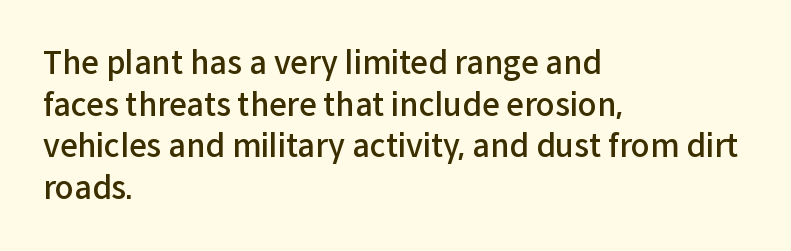
{"serif": "no", "italic": "no", "bold": "semi", "weight": "semibold", "width": "normal", "stroke_contrast": "low", "x_height": "medium", "monospaced": "no", "underline": "no", "align": "left", "line_spacing": "normal", "line_spacing_ratio": 1.34, "letter_spacing": "normal", "letter_spacing_em": 0.0, "glyph_px": 31}
